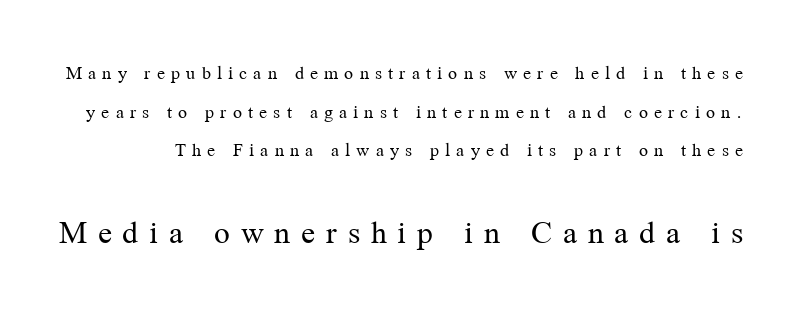
The image shows 35 px regular-weight serif type, upright; set loose line spacing (1.93x), unusually wide letter spacing (+0.31 em), not underlined; the second (bottom) block is 1.75x larger; medium stroke contrast and a medium x-height.
